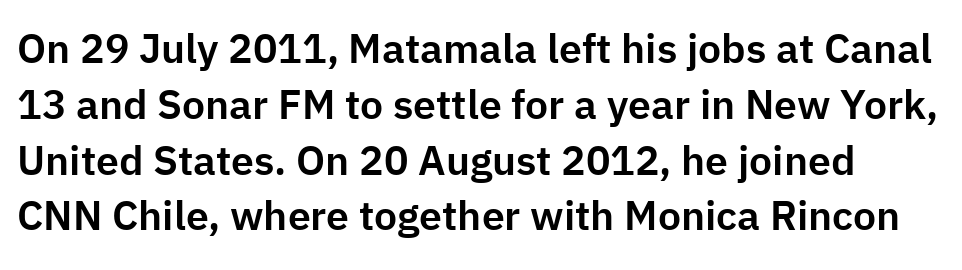
A typesetter would call this proportional, since set widths differ per character. Short note: letters normally spaced. Regular leading. Classification — sans serif. Every character sits straight up, as roman type does. Honestly, there is no underline to notice here at all.
